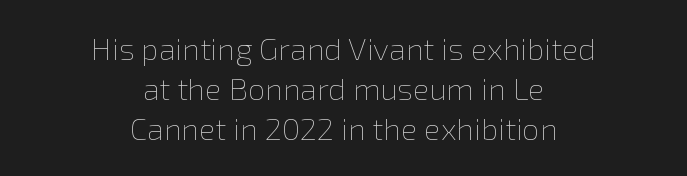
{"italic": "no", "bold": "no", "weight": "thin", "width": "normal", "x_height": "medium", "monospaced": "no", "underline": "no", "align": "center", "line_spacing": "normal", "line_spacing_ratio": 1.29, "letter_spacing": "normal", "letter_spacing_em": 0.0, "glyph_px": 31}
